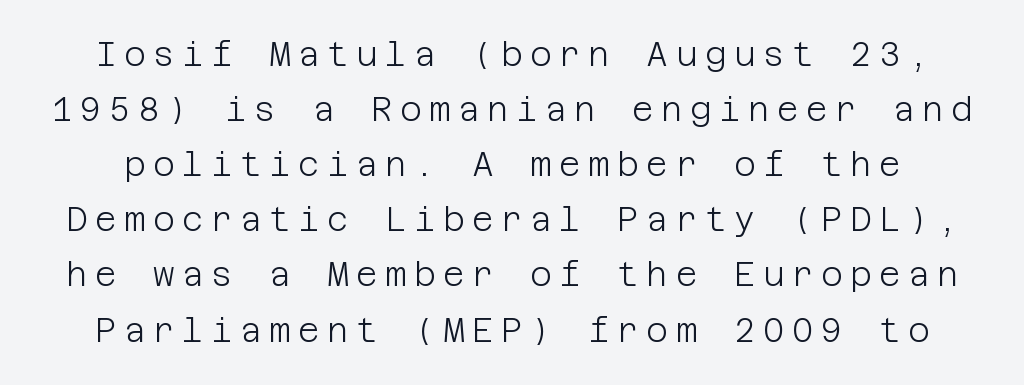
{"serif": "no", "italic": "no", "bold": "no", "weight": "light", "width": "normal", "stroke_contrast": "low", "x_height": "large", "underline": "no", "line_spacing": "normal", "line_spacing_ratio": 1.67, "letter_spacing": "wide", "letter_spacing_em": 0.23, "glyph_px": 33}
